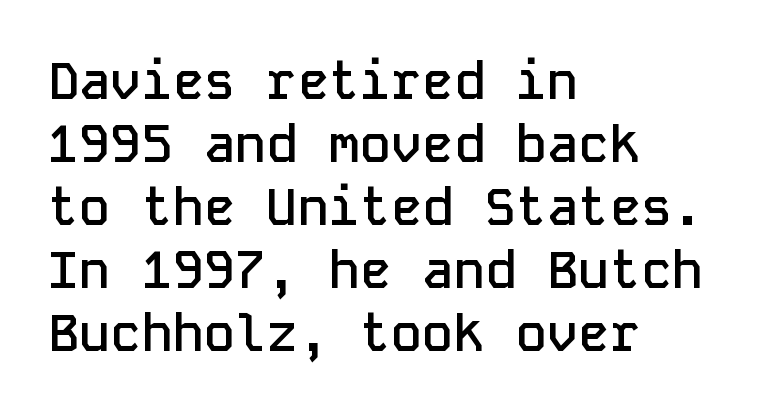
The image shows 52 px semibold sans-serif type, upright, monospaced; set left-aligned, line spacing 1.21x, normal letter spacing, not underlined; low stroke contrast and a medium x-height.
